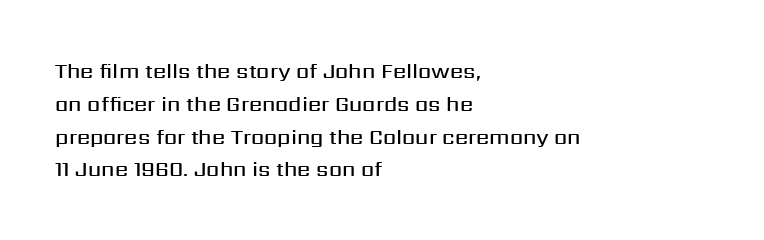
A somewhat darkened texture: the type is semibold rather than bold. Every stem runs plumb, perpendicular to the baseline. No extra tracking has been applied to these lines. A bare baseline throughout the passage. Every row of glyphs begins at an identical x-position on the left. Normally led — the rows are evenly, conventionally spaced.
